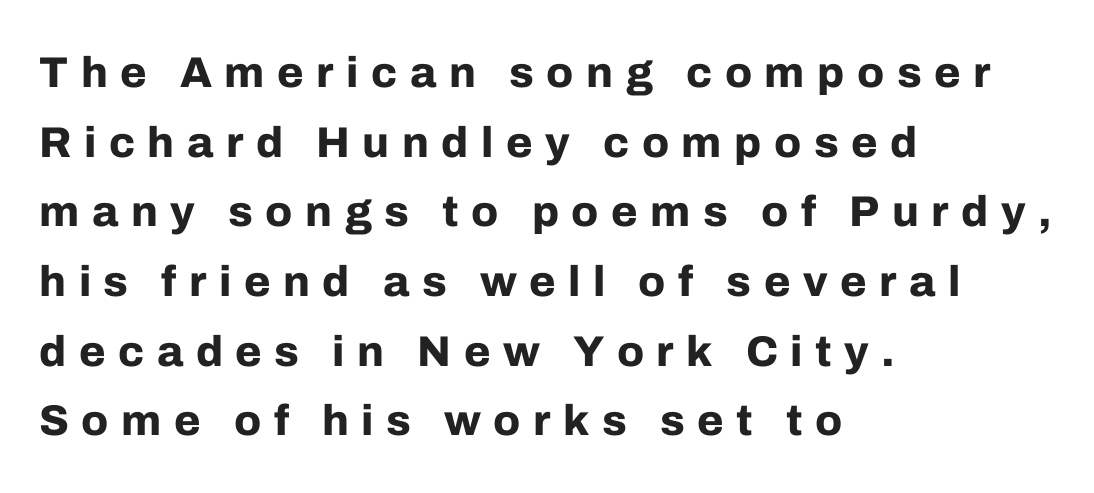
{"serif": "no", "italic": "no", "bold": "yes", "weight": "bold", "width": "normal", "stroke_contrast": "low", "x_height": "medium", "monospaced": "no", "underline": "no", "align": "left", "line_spacing": "normal", "line_spacing_ratio": 1.62, "letter_spacing": "wide", "letter_spacing_em": 0.29, "glyph_px": 43}
